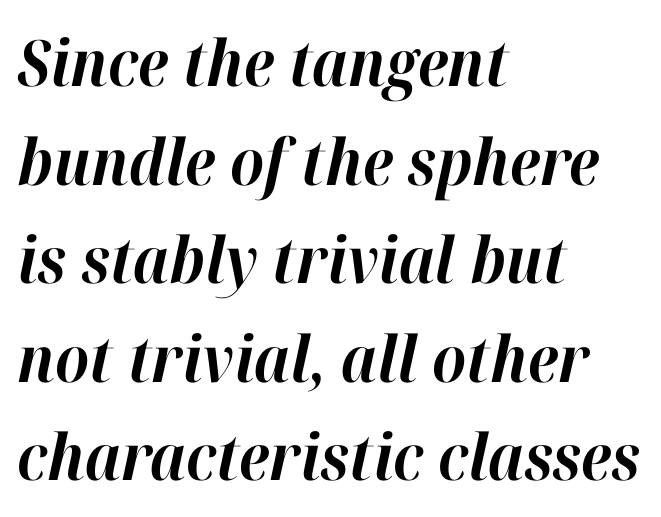
Any mark beneath the type? The region is blank. Between one letter and the next there's only the usual sliver of space. The lines in this sample share a left origin and differ only in where they stop. An italicized treatment has been applied to the whole sample. Set as a true bold cut, around the 700 mark. Regular leading.
